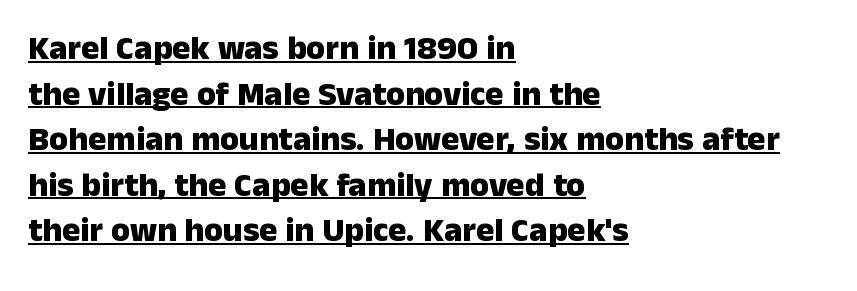
{"serif": "no", "italic": "no", "bold": "yes", "weight": "heavy", "width": "normal", "stroke_contrast": "low", "x_height": "medium", "monospaced": "no", "underline": "yes", "align": "left", "line_spacing": "normal", "line_spacing_ratio": 1.34, "letter_spacing": "normal", "letter_spacing_em": 0.0, "glyph_px": 34}
